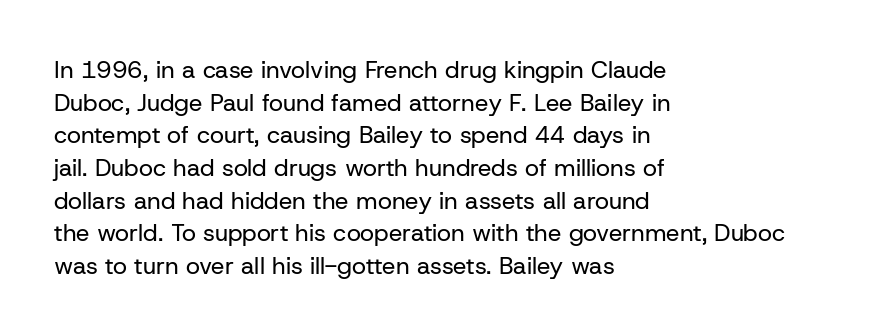
The image shows 24 px text type, upright; set left-aligned, normal line spacing (1.36x), normal letter spacing, not underlined.
